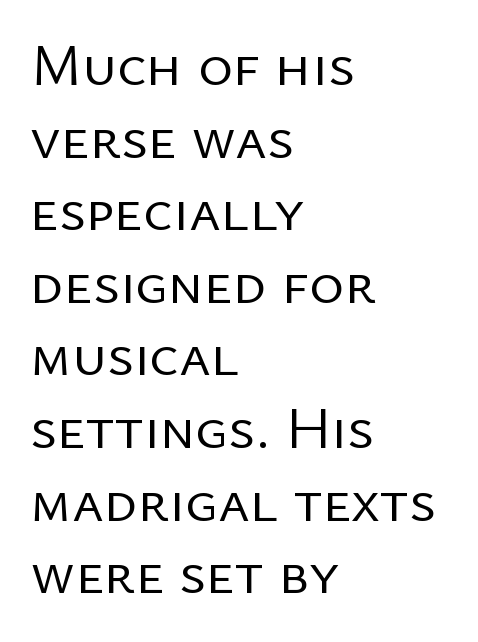
Q: Is the text bold? A: No.
Q: Is the text italic (slanted)? A: No, it is upright.
Q: Is the typeface a serif or a sans-serif typeface? A: Sans-serif.
Q: Is the text underlined? A: No.
Q: How is the paragraph aligned? A: Left-aligned.
Q: Is the spacing between letters normal or unusually wide? A: Normal.
Q: Width (condensed, normal, or wide)? A: Normal.
Q: Stroke contrast? A: Low.
Q: x-height? A: Medium.
Q: Monospaced? A: No.
